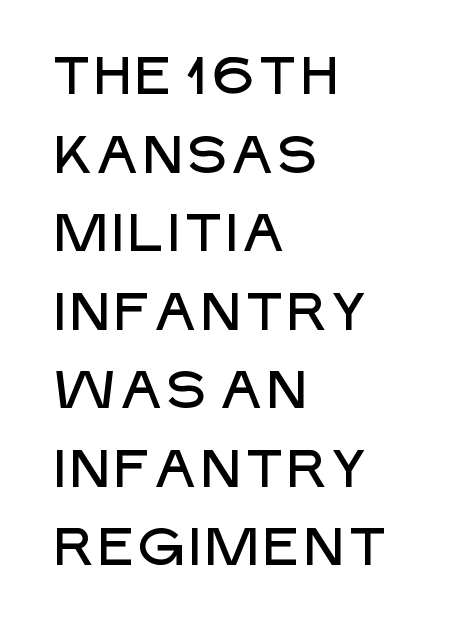
The image shows 52 px sans-serif type, upright; set left-aligned, normal line spacing (1.51x), normal letter spacing, not underlined; low stroke contrast and a large x-height.
